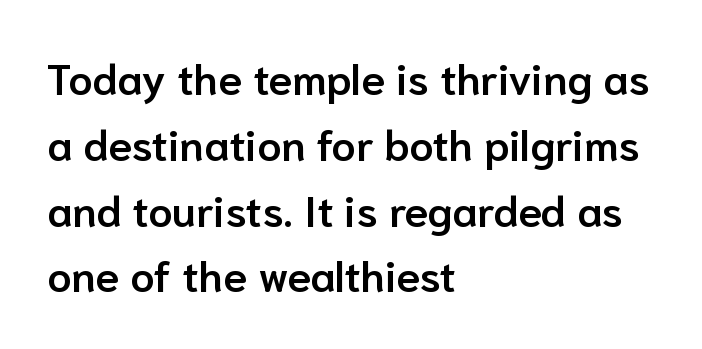
Q: Is the text bold? A: Semi-bold.
Q: Is the text italic (slanted)? A: No, it is upright.
Q: Is the typeface a serif or a sans-serif typeface? A: Sans-serif.
Q: Is the text underlined? A: No.
Q: How is the paragraph aligned? A: Left-aligned.
Q: Is the spacing between letters normal or unusually wide? A: Normal.
Q: Is the spacing between lines tight, normal or loose? A: Normal.
Q: Width (condensed, normal, or wide)? A: Normal.
Q: Stroke contrast? A: Low.
Q: x-height? A: Medium.
Q: Monospaced? A: No.
